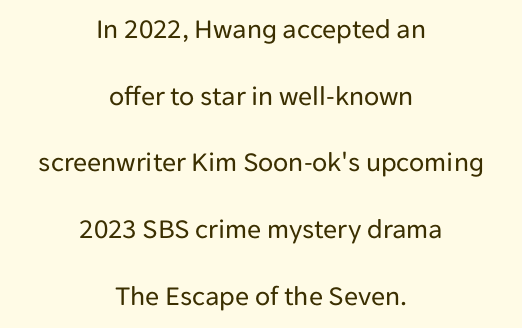
The leading is generous, giving the passage an open texture. These lines are rendered in a variable-pitch font. The rendering positions every line midway between the sides. A clean baseline with only descenders dipping below it. A typesetter would mark this as roman, not italic. Inter-character spacing is left at the font's built-in metrics.
